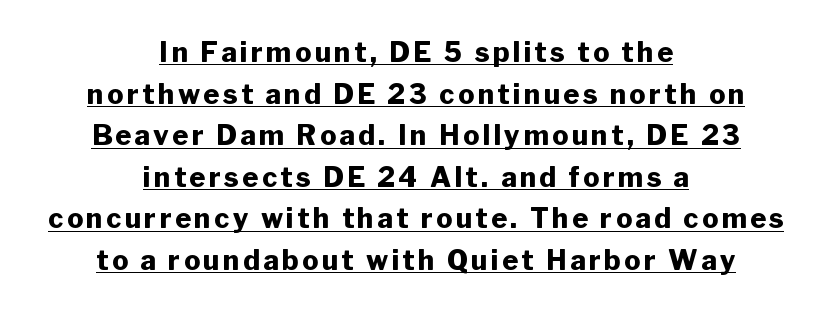
{"italic": "no", "bold": "yes", "underline": "yes", "align": "center", "line_spacing": "normal", "line_spacing_ratio": 1.54, "glyph_px": 27}
